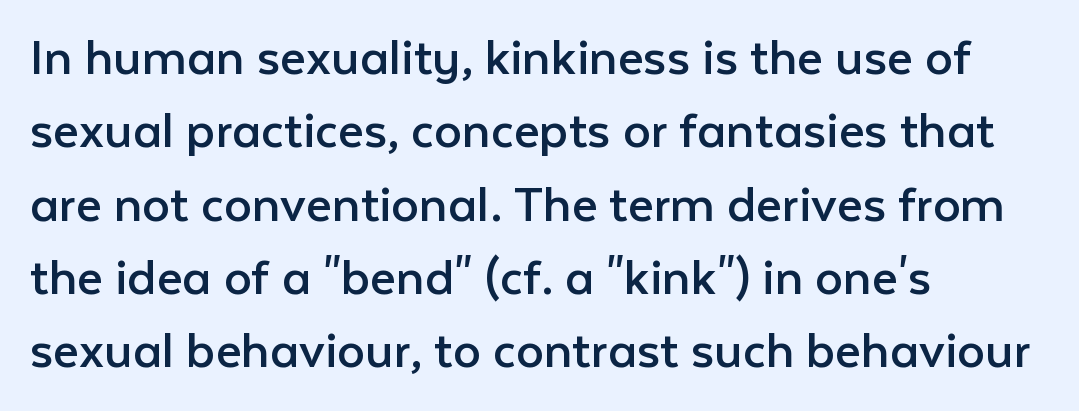
Descenders hang freely into open space. Each letter keeps its own natural width here, so spacing adapts to shape. No letter is thick-stroked: the sample isn't bold. Posture: upright roman.
